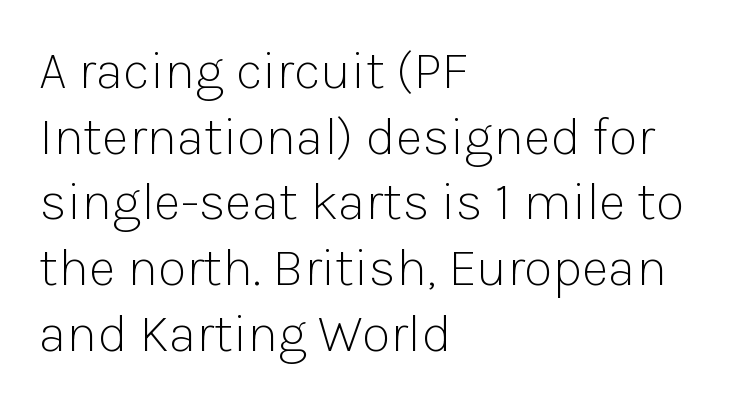
Check the space under the baseline: it is left empty. The paragraph has a hard left edge and a soft right edge. No letter is thick-stroked: the sample isn't bold. Nobody touched the tracking dial on this one. Note the varied advance widths — an 'i' is clearly narrower than an 'm'.
